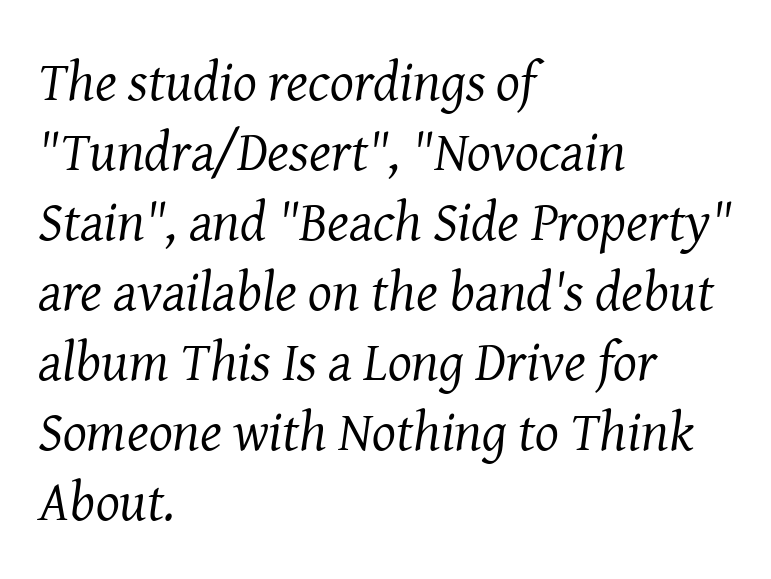
The image shows 56 px regular-weight serif type, italic (leaning right); set left-aligned, normal line spacing (1.25x), normal letter spacing, not underlined; medium stroke contrast and a medium x-height.
